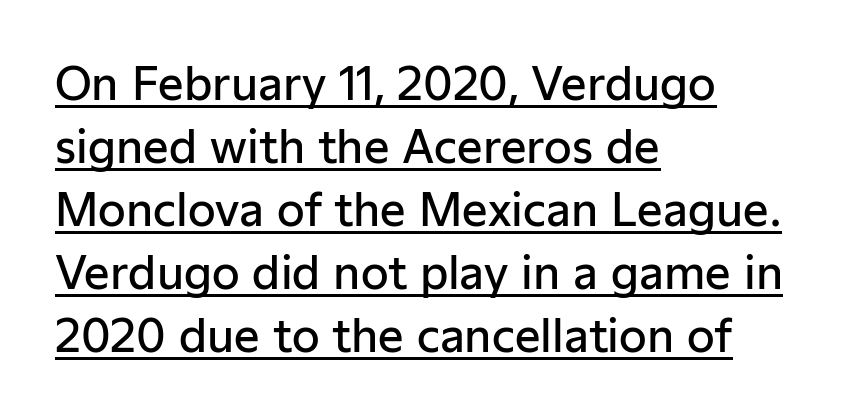
{"serif": "no", "italic": "no", "bold": "semi", "weight": "semibold", "width": "normal", "stroke_contrast": "low", "x_height": "medium", "monospaced": "no", "underline": "yes", "align": "left", "line_spacing": "normal", "line_spacing_ratio": 1.4, "letter_spacing": "normal", "letter_spacing_em": 0.0, "glyph_px": 45}
